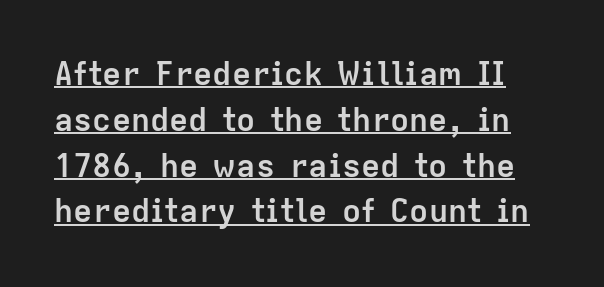
Nothing unusual about the tracking: characters are spaced as the font intends. Honestly, the row spacing looks completely unremarkable. Do the characters align in a grid? No, the font is proportional. Stroke thickness is high; the sample reads as a true bold. Ascenders rise straight up at ninety degrees. These characters rest on top of a visible drawn line.
